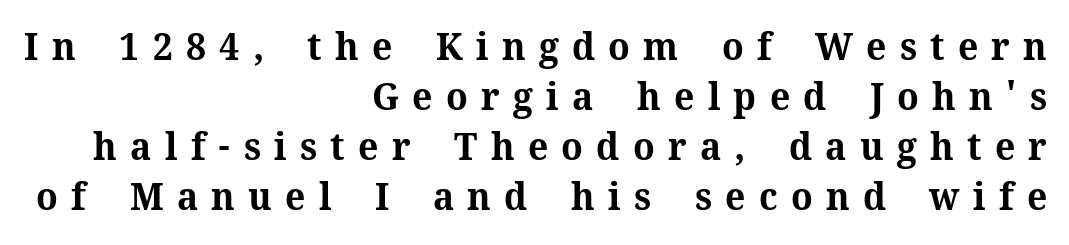
Q: Is the text bold? A: Yes.
Q: Is the text italic (slanted)? A: No, it is upright.
Q: Is the typeface a serif or a sans-serif typeface? A: Serif.
Q: Is the text underlined? A: No.
Q: How is the paragraph aligned? A: Right-aligned.
Q: Is the spacing between letters normal or unusually wide? A: Unusually wide.
Q: Is the spacing between lines tight, normal or loose? A: Normal.
Q: Width (condensed, normal, or wide)? A: Normal.
Q: Stroke contrast? A: Medium.
Q: x-height? A: Medium.
Q: Monospaced? A: No.
